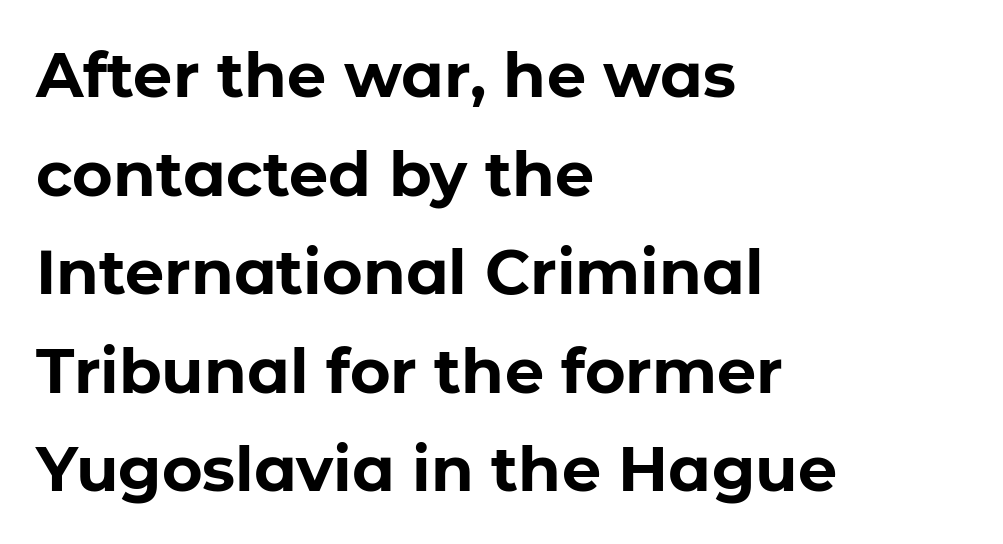
{"serif": "no", "italic": "no", "bold": "yes", "weight": "bold", "width": "normal", "stroke_contrast": "low", "x_height": "medium", "monospaced": "no", "underline": "no", "align": "left", "line_spacing": "normal", "line_spacing_ratio": 1.59, "letter_spacing": "normal", "letter_spacing_em": 0.0, "glyph_px": 62}
